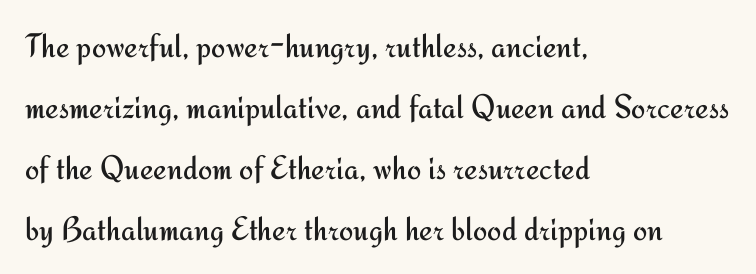
{"serif": "no", "italic": "no", "bold": "no", "weight": "regular", "width": "normal", "stroke_contrast": "medium", "x_height": "small", "monospaced": "no", "underline": "no", "align": "left", "line_spacing_ratio": 1.79, "letter_spacing": "normal", "letter_spacing_em": 0.0, "glyph_px": 34}
